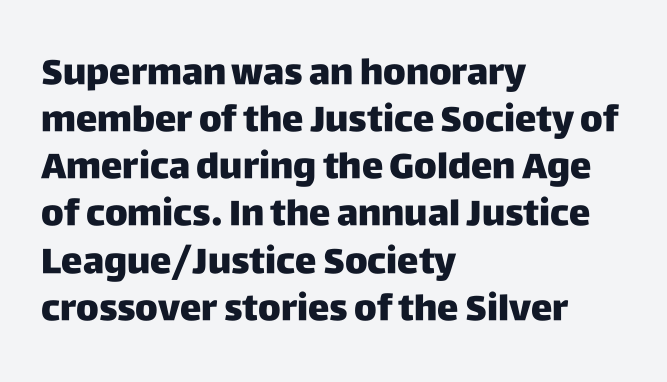
As a designer I'd log this as weight 700, bold. Here the designer chose a conventional face with non-uniform glyph widths. Look at the tracking — it's just the regular setting, nothing added. Ascenders rise straight up at ninety degrees. Where is the straight margin? On the left. Nobody drew a line under any word here.
